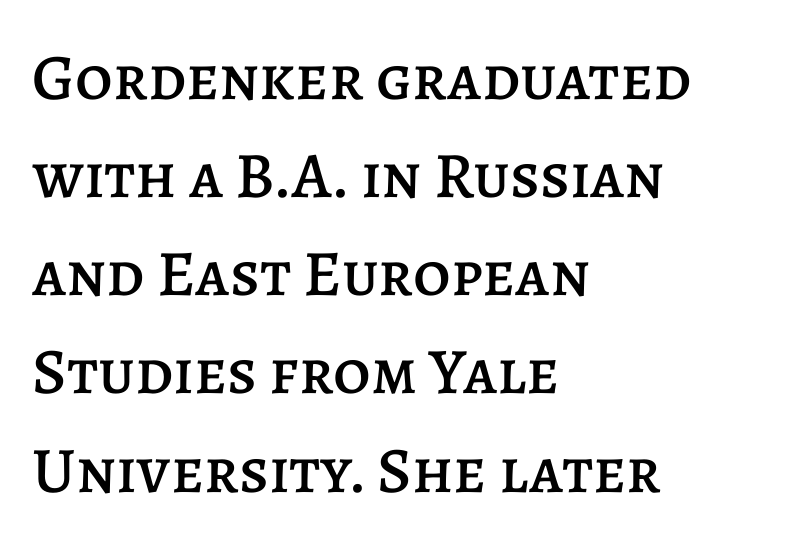
{"italic": "no", "width": "normal", "stroke_contrast": "low", "x_height": "large", "monospaced": "no", "underline": "no", "align": "left", "line_spacing": "normal", "line_spacing_ratio": 1.51, "letter_spacing": "normal", "letter_spacing_em": 0.0, "glyph_px": 65}
